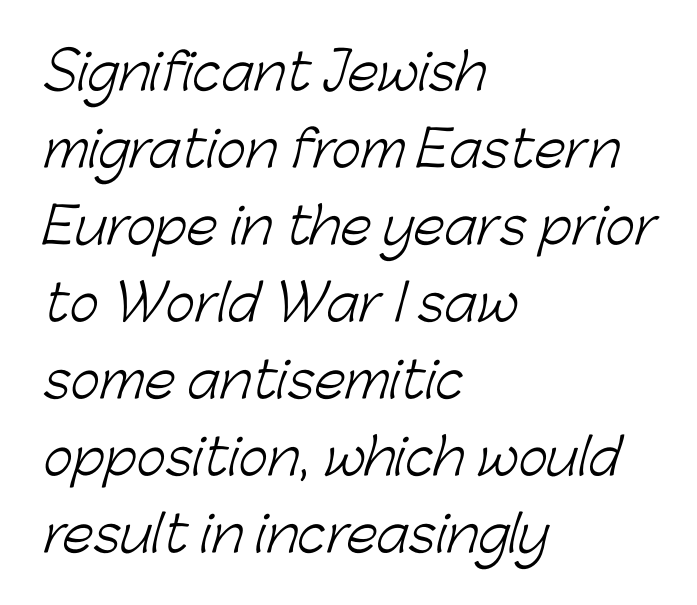
Q: Is the text bold? A: No.
Q: Is the typeface a serif or a sans-serif typeface? A: Sans-serif.
Q: Is the text underlined? A: No.
Q: How is the paragraph aligned? A: Left-aligned.
Q: Is the spacing between letters normal or unusually wide? A: Normal.
Q: Is the spacing between lines tight, normal or loose? A: Normal.
Q: Width (condensed, normal, or wide)? A: Normal.
Q: Stroke contrast? A: Low.
Q: x-height? A: Medium.
Q: Monospaced? A: No.
